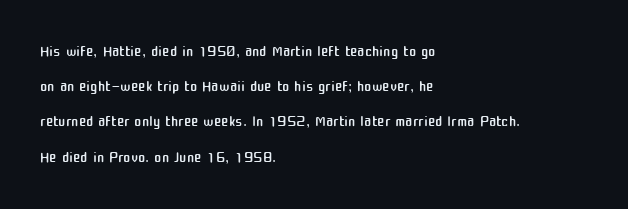
The image shows 22 px text type, upright; set left-aligned, normal line spacing (1.6x), normal letter spacing, not underlined.
